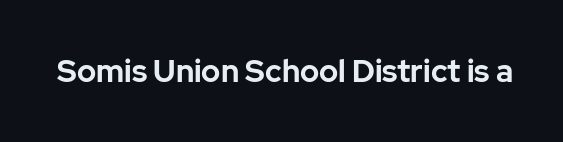
The image shows 31 px bold sans-serif type, upright; set normal letter spacing, not underlined; low stroke contrast and a medium x-height.
